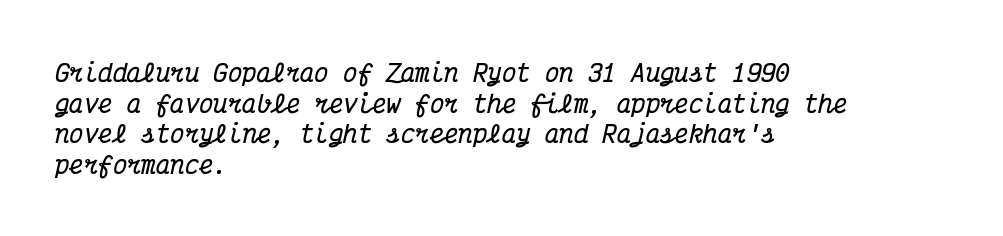
Heft: maximum for text — a bold. It's the slanting kind of type. No extra tracking has been applied to these lines. Words float on clear page, feet unadorned. Horizontal alignment here is leftward, the default for most running prose. The designer left line spacing at the default.
